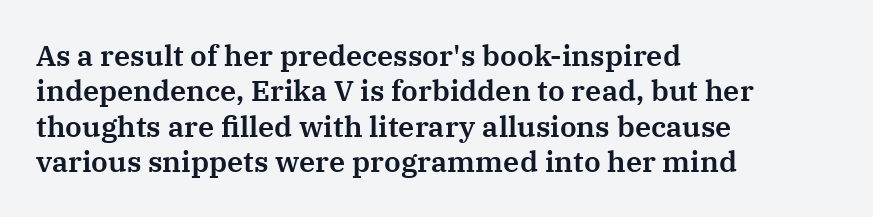
Q: Is the text italic (slanted)? A: No, it is upright.
Q: Is the typeface a serif or a sans-serif typeface? A: Serif.
Q: Is the text underlined? A: No.
Q: How is the paragraph aligned? A: Left-aligned.
Q: Is the spacing between letters normal or unusually wide? A: Normal.
Q: Width (condensed, normal, or wide)? A: Normal.
Q: Stroke contrast? A: Medium.
Q: x-height? A: Medium.
Q: Monospaced? A: No.
